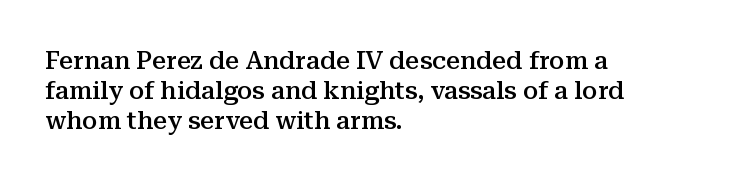
The image shows 25 px text type, upright; set left-aligned, line spacing 1.2x, normal letter spacing, not underlined.
